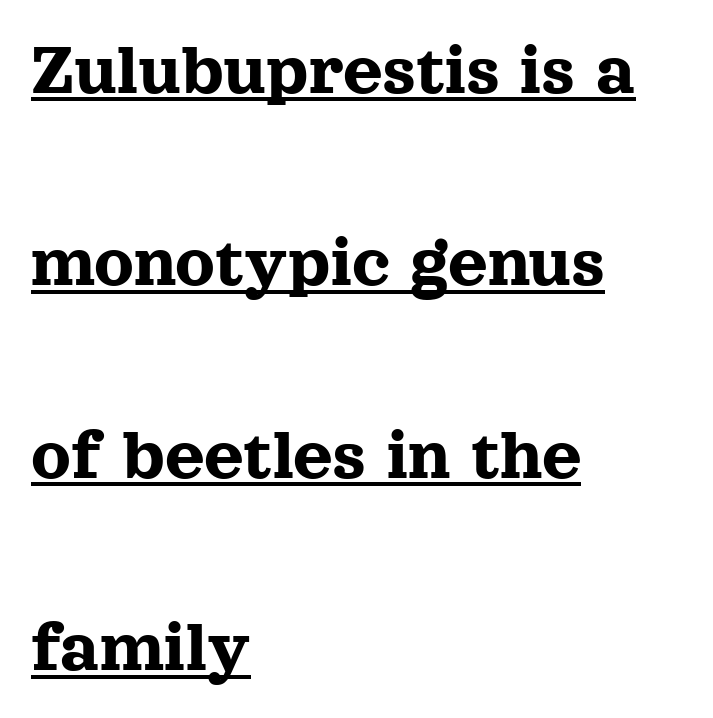
Q: Is the text italic (slanted)? A: No, it is upright.
Q: Is the typeface a serif or a sans-serif typeface? A: Serif.
Q: Is the text underlined? A: Yes.
Q: How is the paragraph aligned? A: Left-aligned.
Q: Is the spacing between letters normal or unusually wide? A: Normal.
Q: Is the spacing between lines tight, normal or loose? A: Loose.
Q: Width (condensed, normal, or wide)? A: Normal.
Q: x-height? A: Medium.
Q: Monospaced? A: No.
